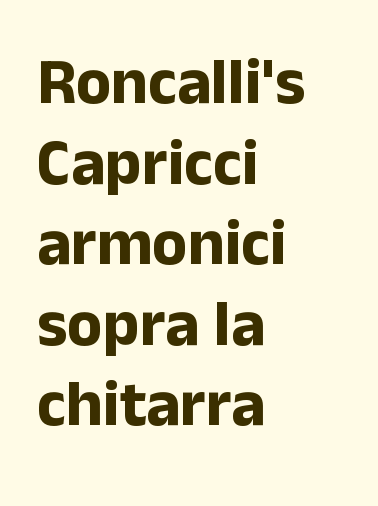
The image shows 65 px bold sans-serif type, upright; set left-aligned, line spacing 1.24x, normal letter spacing, not underlined; low stroke contrast and a medium x-height.
